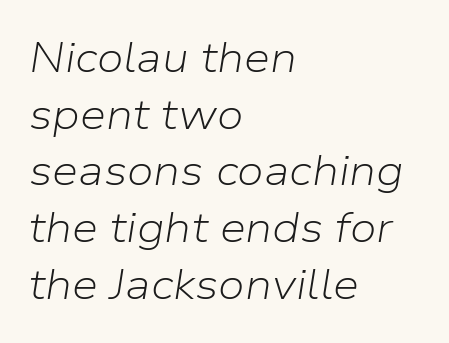
The rendering anchors every line to the left-hand side. Short note: letters normally spaced. Characters are canted at an angle relative to the baseline's perpendicular. Descender tails drop into unmarked territory.
